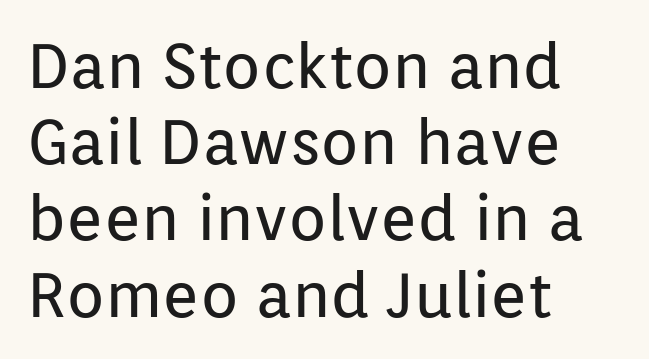
Q: Is the text bold? A: No.
Q: Is the text italic (slanted)? A: No, it is upright.
Q: Is the typeface a serif or a sans-serif typeface? A: Sans-serif.
Q: Is the text underlined? A: No.
Q: How is the paragraph aligned? A: Left-aligned.
Q: Is the spacing between letters normal or unusually wide? A: Normal.
Q: Width (condensed, normal, or wide)? A: Normal.
Q: Stroke contrast? A: Low.
Q: x-height? A: Medium.
Q: Monospaced? A: No.
